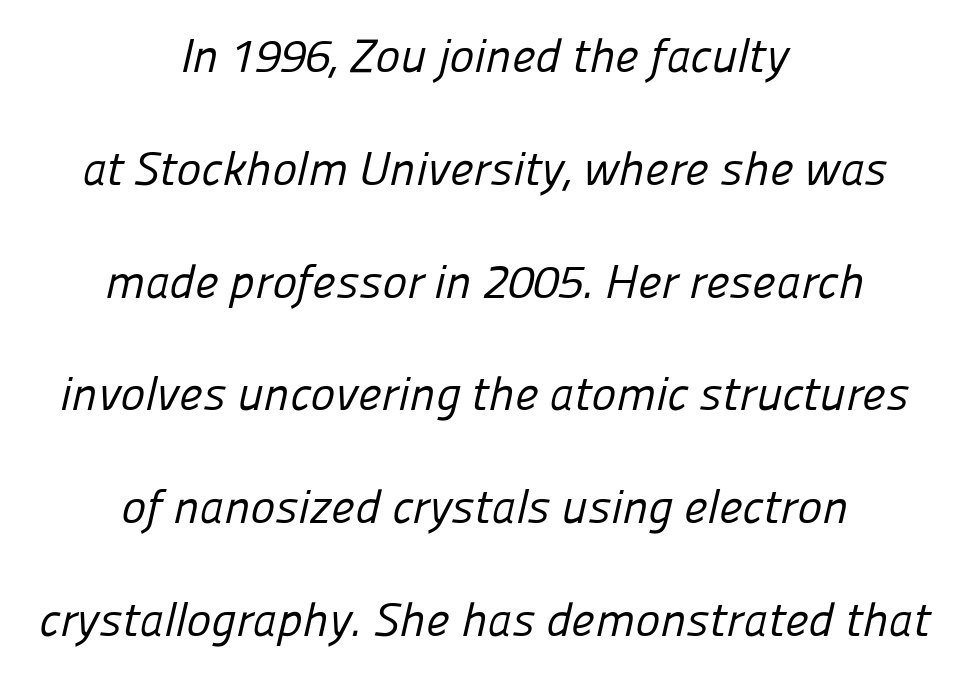
{"serif": "no", "bold": "no", "weight": "regular", "width": "normal", "stroke_contrast": "low", "x_height": "medium", "monospaced": "no", "underline": "no", "align": "center", "line_spacing": "loose", "line_spacing_ratio": 2.4, "letter_spacing": "normal", "letter_spacing_em": 0.0, "glyph_px": 47}
